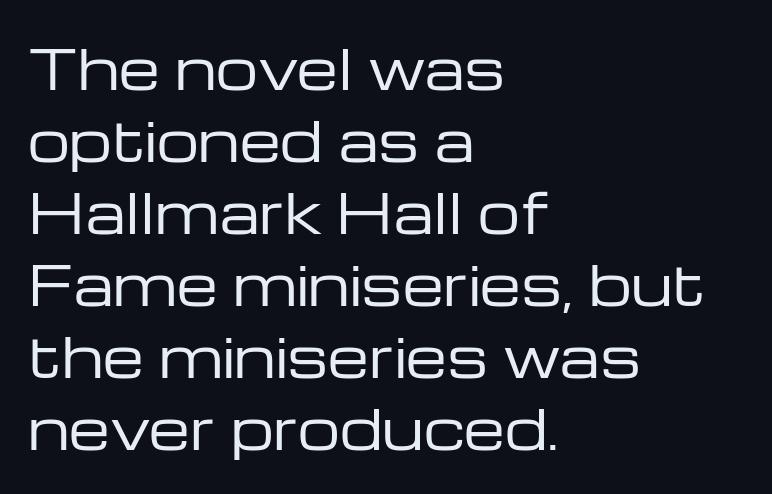
Rendered with straight, roman letterforms. Glance below the letters and you will spot only blank space. Evenly set lines give the paragraph a standard silhouette. Think of a printed novel: that variable character pitch is what you see here.
